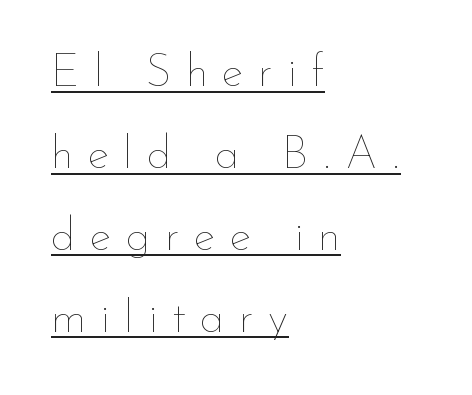
The image shows 46 px thin type, upright; set left-aligned, line spacing 1.78x, unusually wide letter spacing (+0.31 em), underlined; low stroke contrast and a small x-height.
